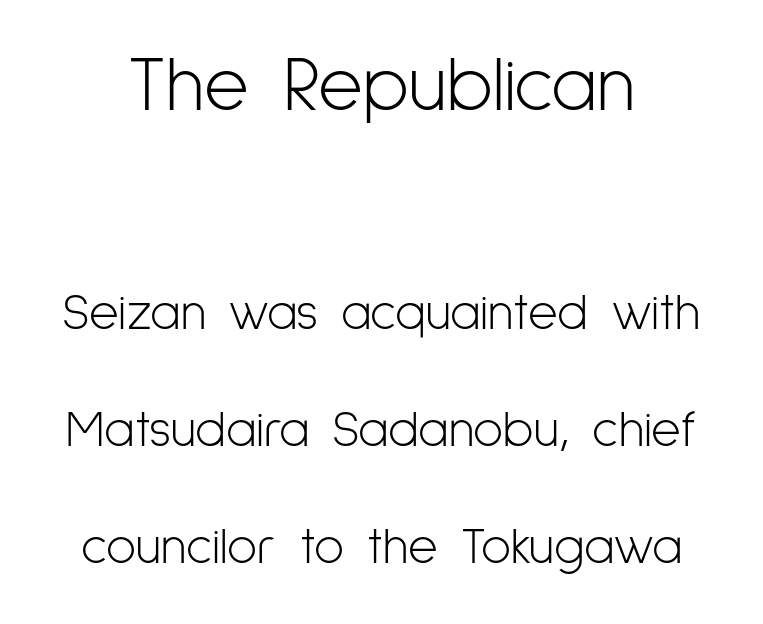
These lines are rendered in a variable-pitch font. No feet cap the strokes, marking this as sans-serif type. Successive baselines arrive slowly, with a big drop between each. Check under the words: just untouched page.
